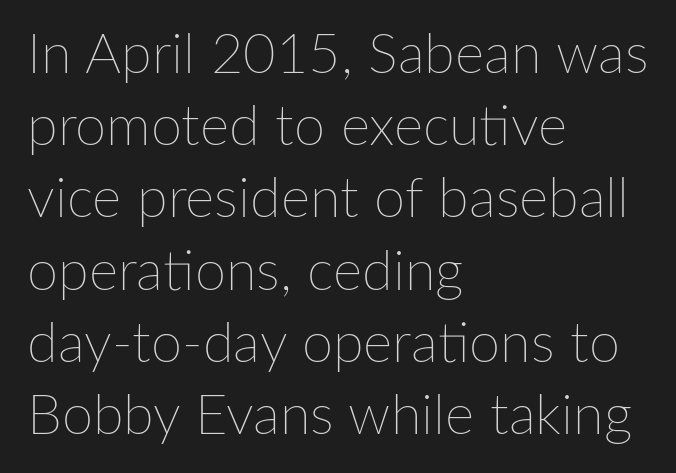
Is the letter spacing exaggerated? No — it looks like the ordinary default. Is the stroke heavy? The answer is a plain regular-or-lighter. Regular leading. Plain, unruled lines of type.
